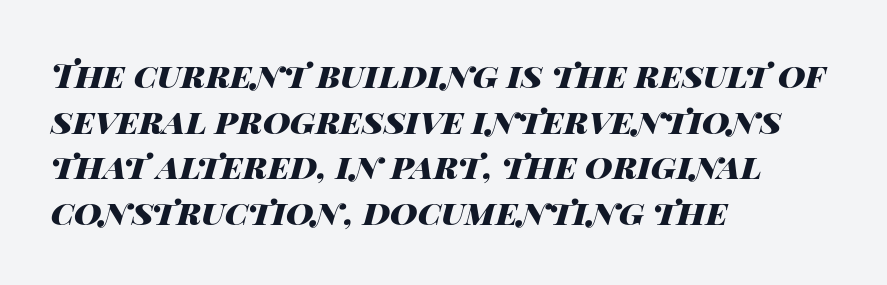
The image shows 34 px heavy, wide type, italic (leaning right); set left-aligned, normal line spacing (1.34x), normal letter spacing, not underlined; high stroke contrast and a large x-height.
